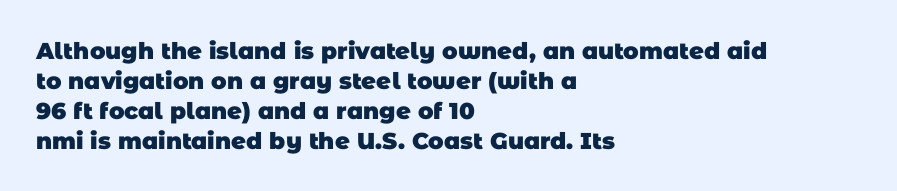
Q: Is the text bold? A: Yes.
Q: Is the text underlined? A: No.
Q: How is the paragraph aligned? A: Left-aligned.
Q: Is the spacing between letters normal or unusually wide? A: Normal.
Q: Is the spacing between lines tight, normal or loose? A: Normal.
